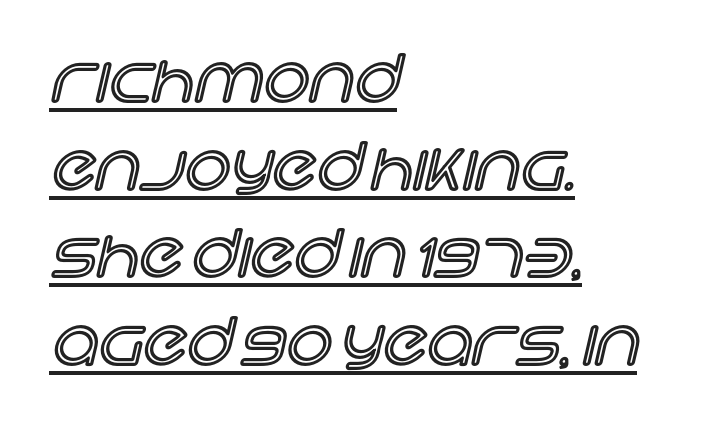
{"width": "normal", "x_height": "large", "monospaced": "no", "underline": "yes", "align": "left", "line_spacing": "normal", "line_spacing_ratio": 1.37, "letter_spacing": "normal", "letter_spacing_em": 0.0, "glyph_px": 64}
